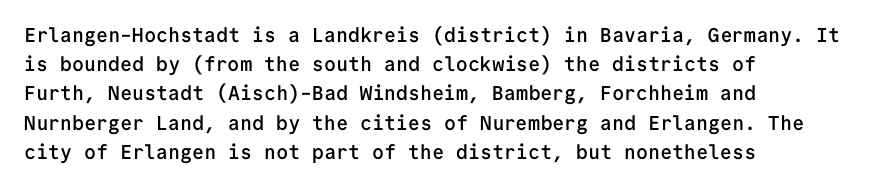
Q: Is the text bold? A: Semi-bold.
Q: Is the text italic (slanted)? A: No, it is upright.
Q: Is the text underlined? A: No.
Q: How is the paragraph aligned? A: Left-aligned.
Q: Is the spacing between letters normal or unusually wide? A: Normal.
Q: Is the spacing between lines tight, normal or loose? A: Normal.
